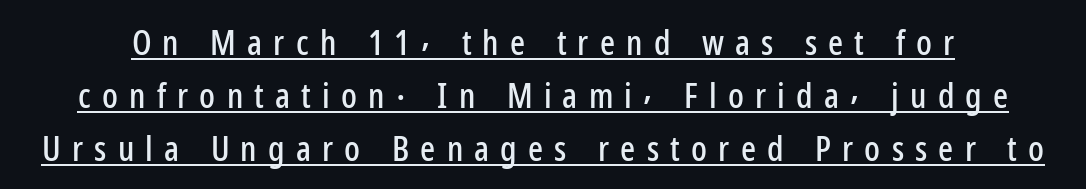
{"serif": "no", "italic": "no", "width": "condensed", "stroke_contrast": "low", "x_height": "medium", "monospaced": "no", "underline": "yes", "line_spacing": "normal", "line_spacing_ratio": 1.51, "letter_spacing": "wide", "letter_spacing_em": 0.32, "glyph_px": 35}
